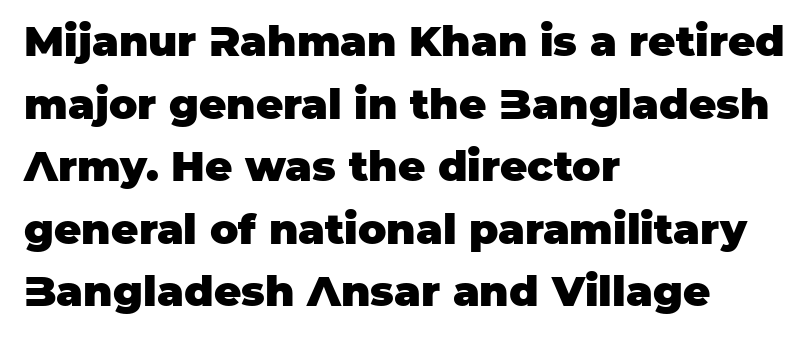
The image shows 42 px heavy sans-serif type, upright; set left-aligned, normal line spacing (1.49x), normal letter spacing, not underlined; low stroke contrast and a large x-height.
